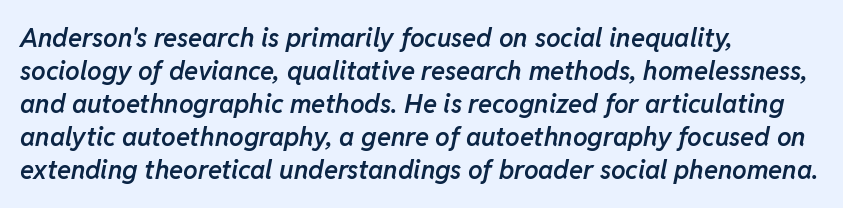
Q: Is the text bold? A: Semi-bold.
Q: Is the text italic (slanted)? A: Yes, it leans right by about 11 degrees.
Q: Is the text underlined? A: No.
Q: How is the paragraph aligned? A: Left-aligned.
Q: Is the spacing between letters normal or unusually wide? A: Normal.
Q: Is the spacing between lines tight, normal or loose? A: Normal.
